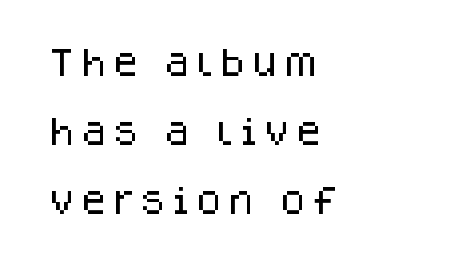
The rendering uses natural spacing where letterforms have individual widths. A typesetter would label this face a sans. Anything drawn beneath the words? Only blank space. Does the lettering tilt? It doesn't — this is upright. The passage shown stacks its lines with a broad gap. If you drew a ruler down the left edge, every line would touch it.
